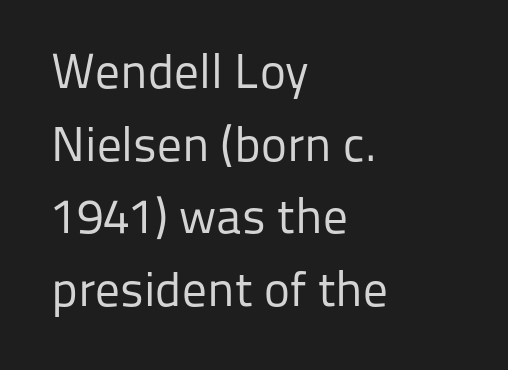
{"serif": "no", "italic": "no", "bold": "no", "weight": "regular", "width": "normal", "stroke_contrast": "low", "x_height": "medium", "monospaced": "no", "underline": "no", "align": "left", "line_spacing": "normal", "line_spacing_ratio": 1.48, "letter_spacing": "normal", "letter_spacing_em": 0.0, "glyph_px": 49}
